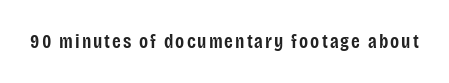
{"italic": "no", "bold": "semi", "underline": "no", "glyph_px": 20}
